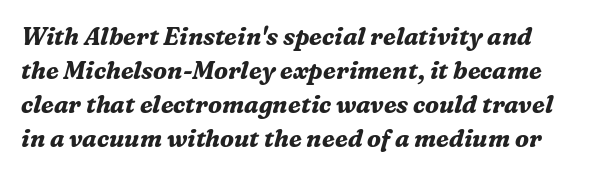
Typesetter's note: full bold, strokes at maximum text heaviness. The typography opts for an oblique posture over an upright one. Words appear dense and cohesive because spacing is normal. Clear beneath every line of the passage. This block has exactly the height ordinary leading produces.
